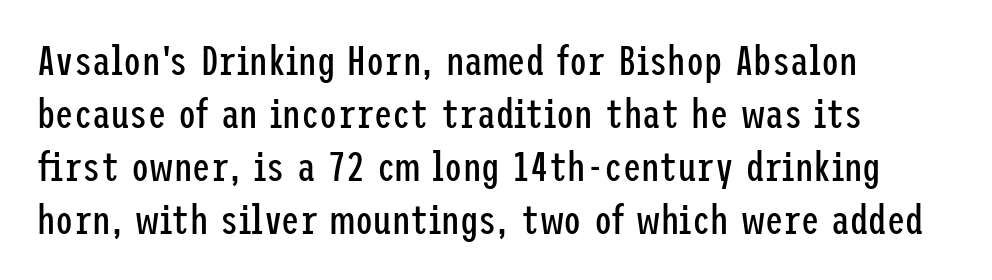
The image shows 41 px regular-weight, condensed sans-serif type, upright; set left-aligned, normal line spacing (1.29x), normal letter spacing, not underlined; low stroke contrast and a medium x-height.
